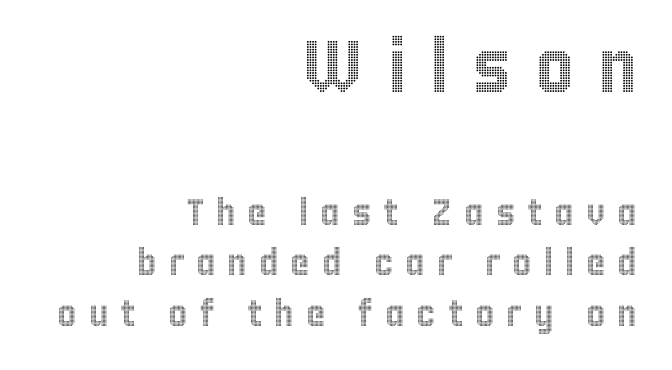
The image shows 74 px condensed type, upright; set right-aligned, normal line spacing (1.37x), unusually wide letter spacing (+0.32 em), not underlined; the first (top) block is 2.0x larger; a large x-height.
